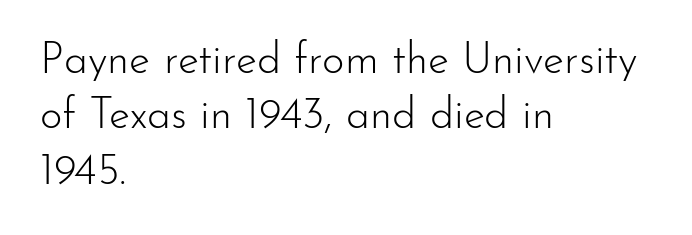
A sans-serif font was chosen for this passage. The type is set solid horizontally, with unmodified tracking. Stem width sits at or under what a default text font uses. The foot of each line stays bare and open. This sample has the flowing, uneven cadence of proportional lettering. Normally led — the rows are evenly, conventionally spaced.
